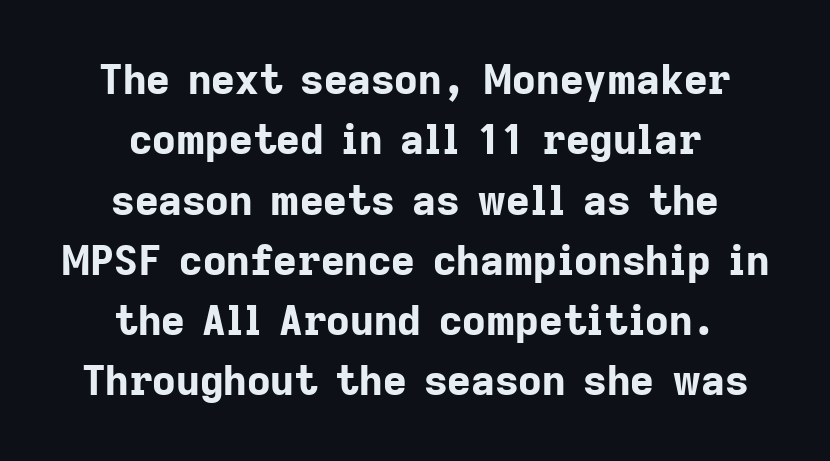
In terms of leading, this rendering sits right in the middle. Bare-footed words on every line. Does the lettering tilt? It doesn't — this is upright. This rendering uses center alignment, leaving both contours irregular but symmetric.
